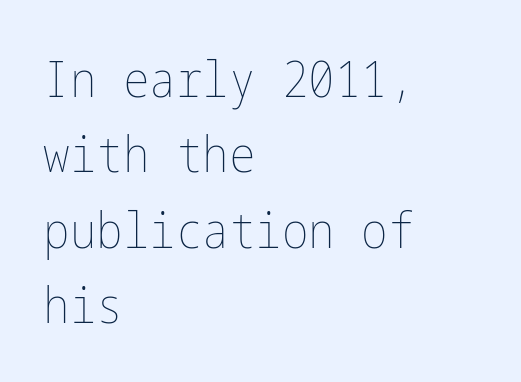
Q: Is the text bold? A: No.
Q: Is the text italic (slanted)? A: No, it is upright.
Q: Is the text underlined? A: No.
Q: How is the paragraph aligned? A: Left-aligned.
Q: Is the spacing between letters normal or unusually wide? A: Normal.
Q: Is the spacing between lines tight, normal or loose? A: Normal.
Q: Width (condensed, normal, or wide)? A: Condensed.
Q: Stroke contrast? A: Low.
Q: x-height? A: Medium.
